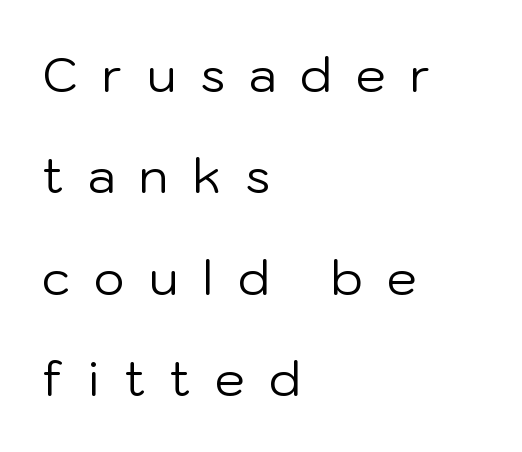
Q: Is the text bold? A: No.
Q: Is the text italic (slanted)? A: No, it is upright.
Q: Is the typeface a serif or a sans-serif typeface? A: Sans-serif.
Q: Is the text underlined? A: No.
Q: How is the paragraph aligned? A: Left-aligned.
Q: Is the spacing between letters normal or unusually wide? A: Unusually wide.
Q: Is the spacing between lines tight, normal or loose? A: Loose.
Q: Width (condensed, normal, or wide)? A: Normal.
Q: Stroke contrast? A: Low.
Q: x-height? A: Medium.
Q: Monospaced? A: No.
